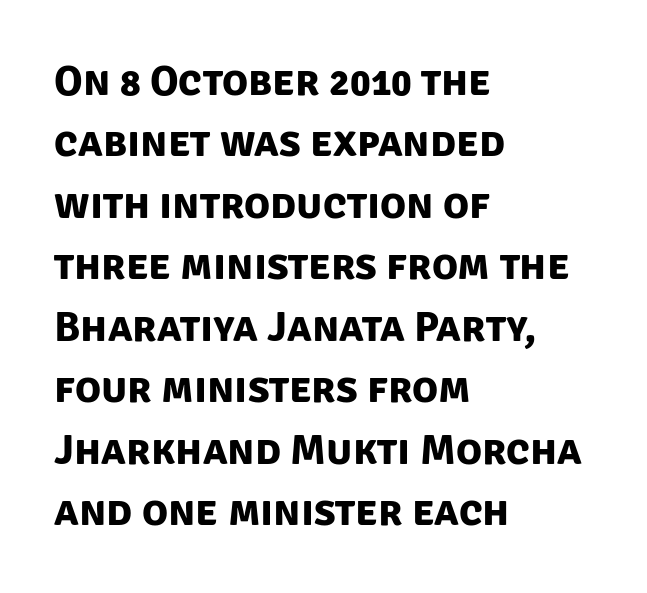
{"serif": "no", "bold": "yes", "weight": "bold", "width": "normal", "stroke_contrast": "low", "x_height": "large", "monospaced": "no", "underline": "no", "align": "left", "line_spacing": "normal", "line_spacing_ratio": 1.43, "letter_spacing": "normal", "letter_spacing_em": 0.0, "glyph_px": 43}
